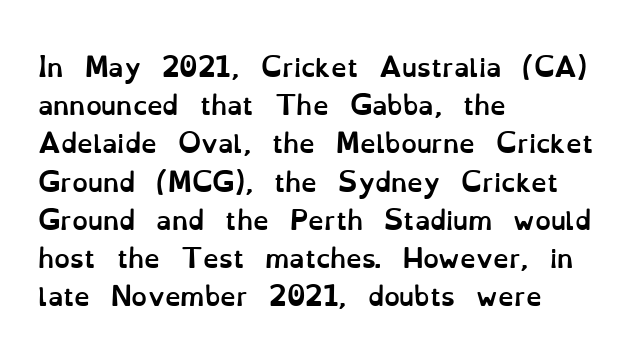
{"italic": "no", "bold": "yes", "underline": "no", "align": "left", "line_spacing": "normal", "line_spacing_ratio": 1.53, "letter_spacing": "normal", "letter_spacing_em": 0.0, "glyph_px": 25}
